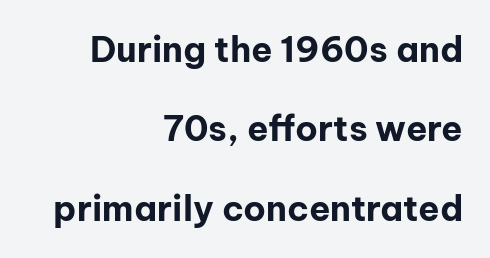
The lines are quadded right. How are the letters spaced? Ordinarily, with no added tracking. The glyphs have the mass of a bold cut. No word sits above an underline. A typesetter would label this face a sans.
